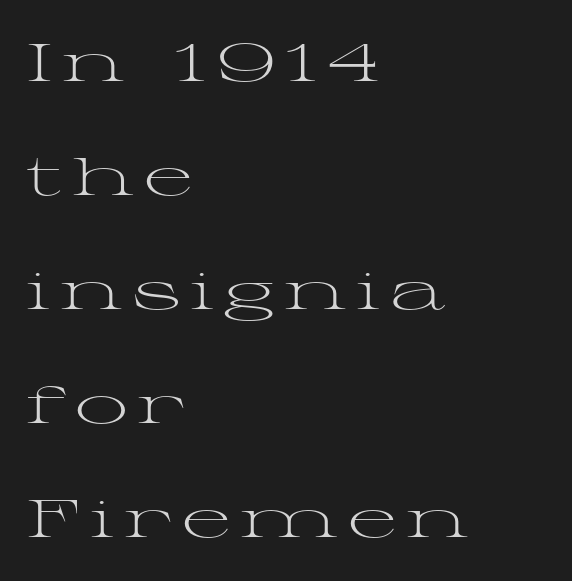
Designer's note — italics off, roman on. Stems here are at most as thick as an everyday book face. Observe the serifs anchoring each vertical stroke in this sample. The face used here is proportionally spaced, like ordinary book or web type. The setting favours the left margin, as ordinary paragraphs usually do. Regarding leading, the lines here are spaced well apart.
